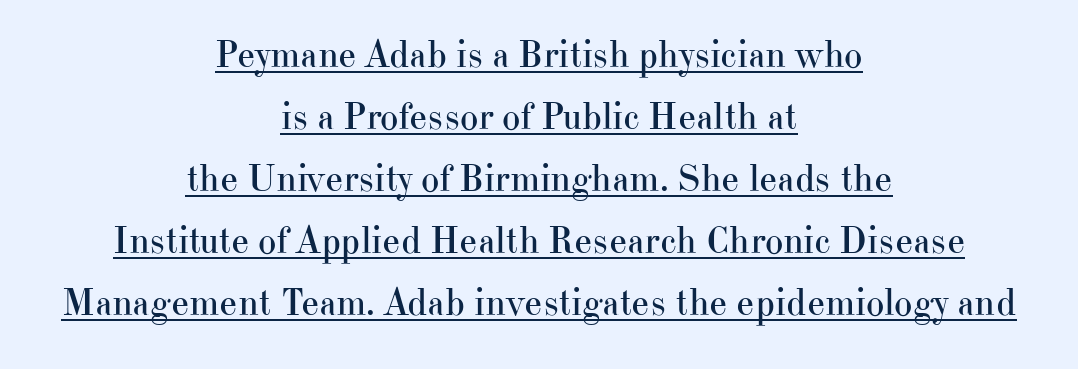
Q: Is the text bold? A: No.
Q: Is the text italic (slanted)? A: No, it is upright.
Q: Is the typeface a serif or a sans-serif typeface? A: Serif.
Q: Is the text underlined? A: Yes.
Q: How is the paragraph aligned? A: Centered.
Q: Is the spacing between letters normal or unusually wide? A: Normal.
Q: Is the spacing between lines tight, normal or loose? A: Normal.
Q: Width (condensed, normal, or wide)? A: Normal.
Q: Stroke contrast? A: High.
Q: x-height? A: Small.
Q: Monospaced? A: No.
